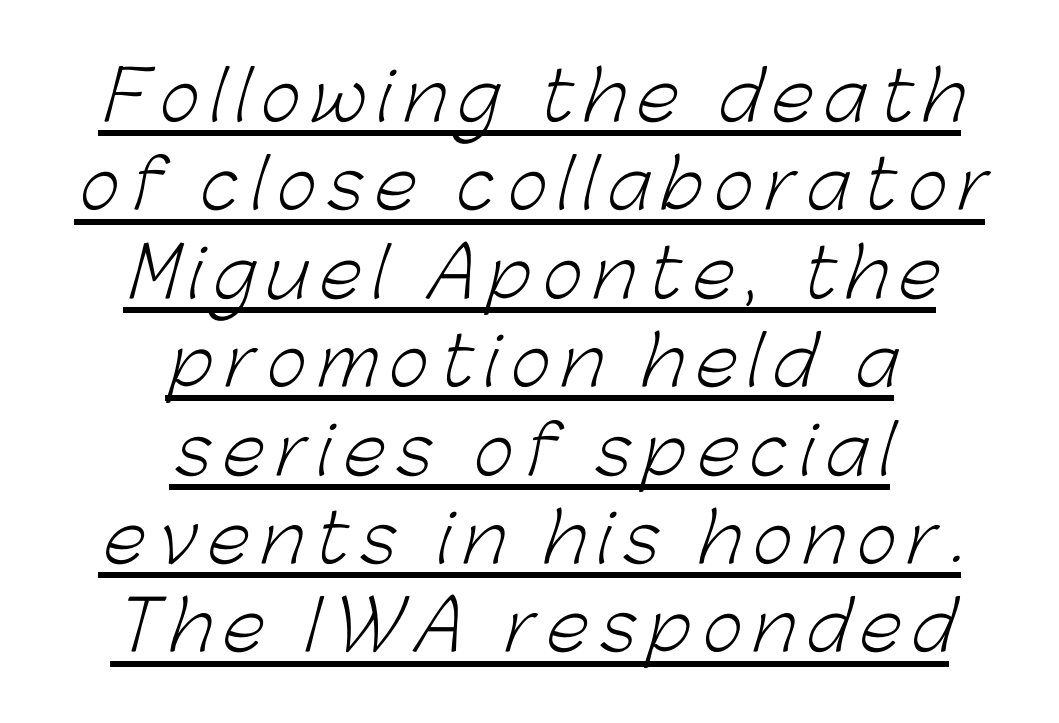
{"serif": "no", "bold": "no", "weight": "light", "width": "normal", "stroke_contrast": "low", "x_height": "medium", "monospaced": "no", "underline": "yes", "align": "center", "line_spacing": "normal", "line_spacing_ratio": 1.3, "glyph_px": 68}
